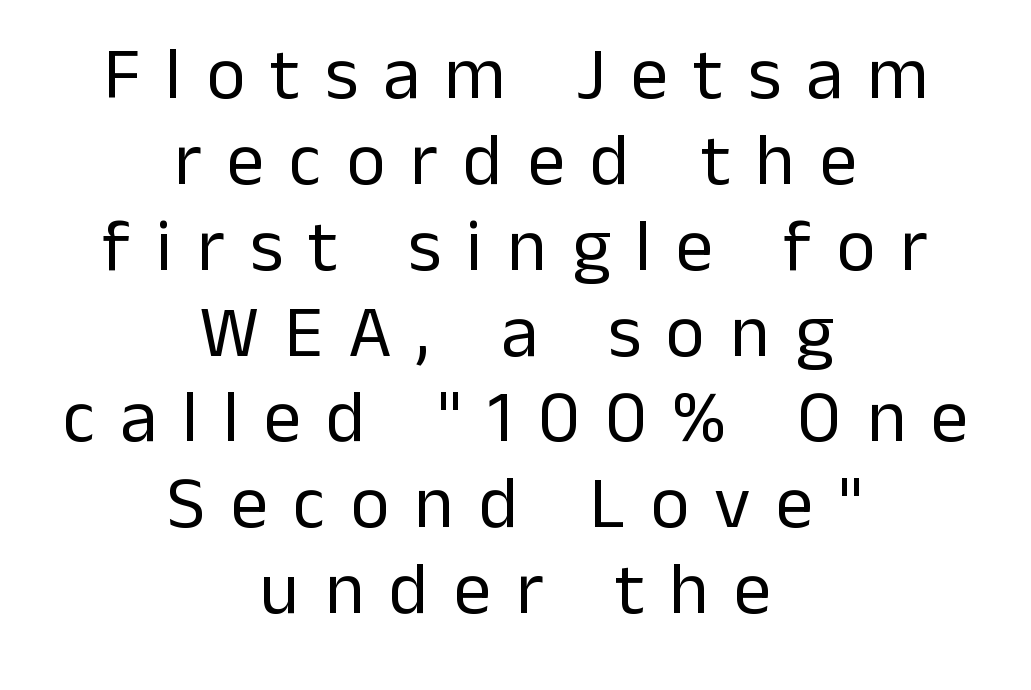
The image shows 74 px regular-weight sans-serif type, upright; set centered, line spacing 1.16x, unusually wide letter spacing (+0.34 em), not underlined; low stroke contrast and a medium x-height.
